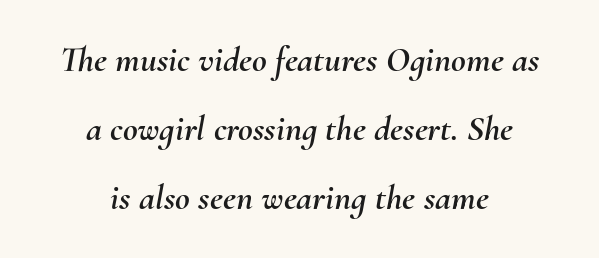
Q: Is the text italic (slanted)? A: Yes, it leans right by about 10 degrees.
Q: Is the text underlined? A: No.
Q: How is the paragraph aligned? A: Centered.
Q: Is the spacing between letters normal or unusually wide? A: Normal.
Q: Is the spacing between lines tight, normal or loose? A: Loose.
Q: Width (condensed, normal, or wide)? A: Normal.
Q: Stroke contrast? A: Medium.
Q: x-height? A: Small.
Q: Monospaced? A: No.
